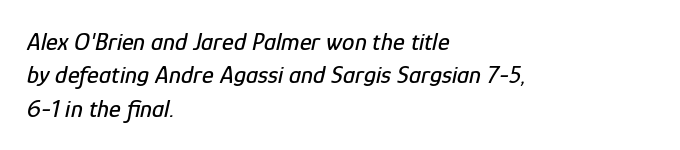
Q: Is the text italic (slanted)? A: Yes, it leans right by about 12 degrees.
Q: Is the text underlined? A: No.
Q: How is the paragraph aligned? A: Left-aligned.
Q: Is the spacing between letters normal or unusually wide? A: Normal.
Q: Is the spacing between lines tight, normal or loose? A: Normal.
